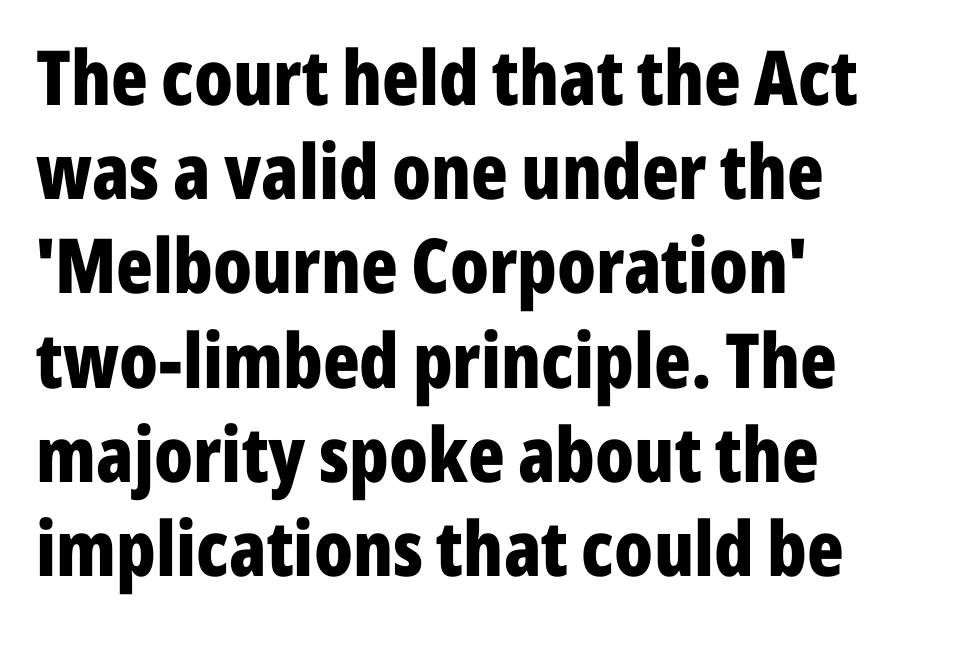
The image shows 76 px bold, condensed sans-serif type, upright; set left-aligned, line spacing 1.24x, normal letter spacing, not underlined; low stroke contrast and a medium x-height.
